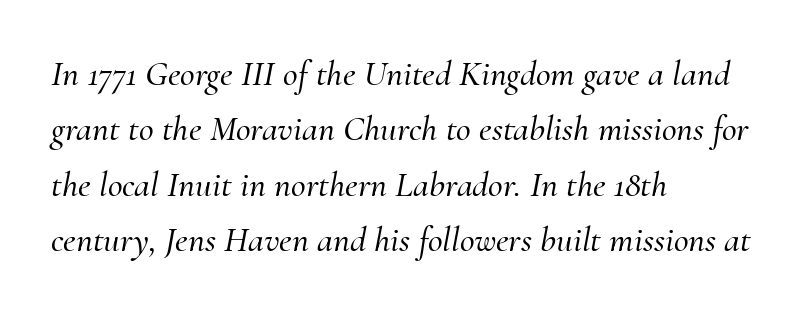
These lines are set flush left with a ragged right edge. The text carries the slant typical of an italic or oblique font. The line-height multiplier appears to be the usual default. Each letter keeps its own natural width here, so spacing adapts to shape.
